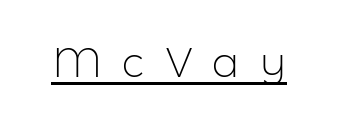
The image shows 41 px light sans-serif type, upright; set unusually wide letter spacing (+0.5 em), underlined; low stroke contrast and a medium x-height.
